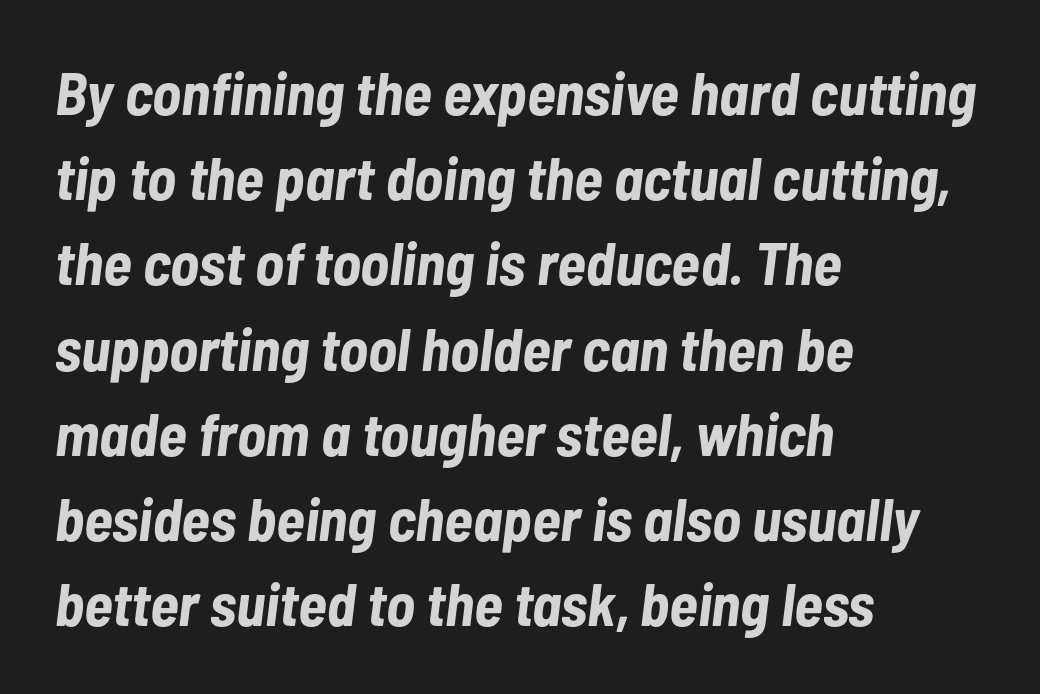
The image shows 60 px bold, condensed type, italic (leaning right); set left-aligned, normal line spacing (1.42x), normal letter spacing, not underlined; low stroke contrast and a medium x-height.
